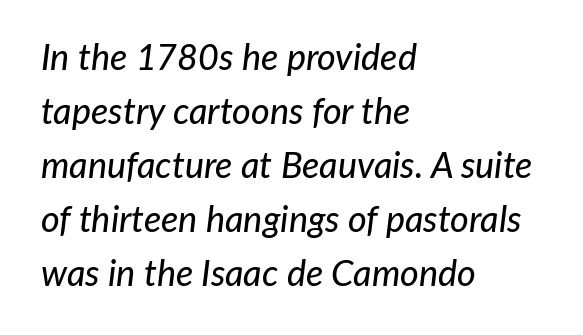
{"italic": "yes", "lean": "right", "slant_degrees": 7, "width": "normal", "stroke_contrast": "low", "x_height": "medium", "monospaced": "no", "underline": "no", "align": "left", "line_spacing": "normal", "line_spacing_ratio": 1.5, "letter_spacing": "normal", "letter_spacing_em": 0.0, "glyph_px": 36}
